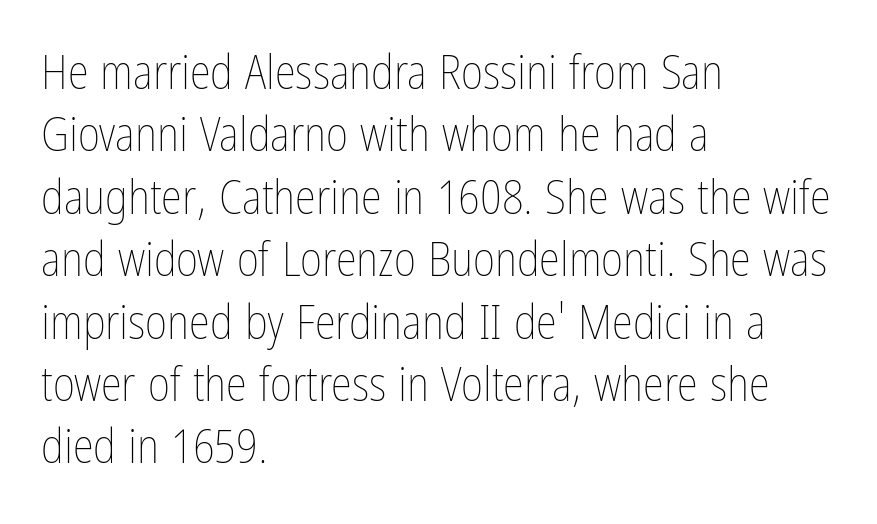
The setting favours the left margin, as ordinary paragraphs usually do. Lines of text with bare space underneath. Does the lettering tilt? It doesn't — this is upright. The font sits on the lighter half of the weight spectrum, regular included. Each letter keeps its own natural width here, so spacing adapts to shape. What stands out about the letter spacing? Nothing — it is the standard amount.
